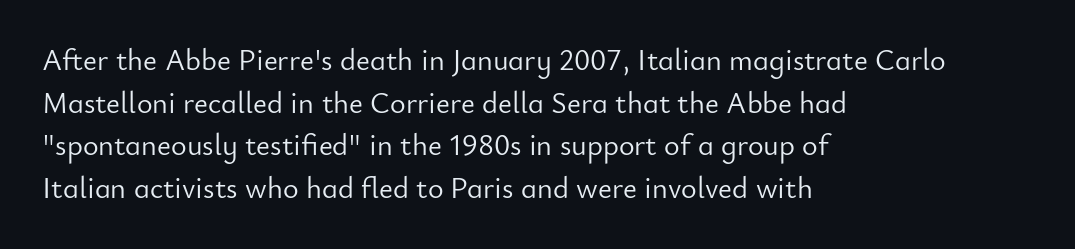
Q: Is the text bold? A: No.
Q: Is the text italic (slanted)? A: No, it is upright.
Q: Is the typeface a serif or a sans-serif typeface? A: Sans-serif.
Q: Is the text underlined? A: No.
Q: How is the paragraph aligned? A: Left-aligned.
Q: Is the spacing between letters normal or unusually wide? A: Normal.
Q: Is the spacing between lines tight, normal or loose? A: Normal.
Q: Width (condensed, normal, or wide)? A: Normal.
Q: Stroke contrast? A: Low.
Q: x-height? A: Small.
Q: Monospaced? A: No.
